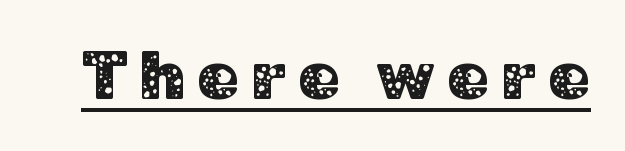
{"serif": "no", "italic": "no", "width": "normal", "stroke_contrast": "low", "x_height": "medium", "monospaced": "no", "underline": "yes", "glyph_px": 68}
